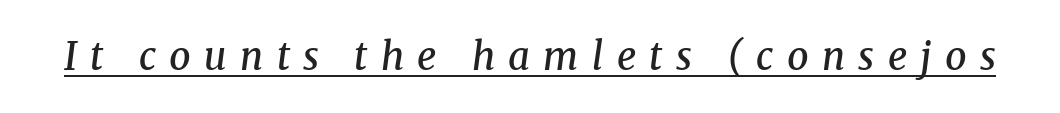
Q: Is the text bold? A: Semi-bold.
Q: Is the text italic (slanted)? A: Yes, it leans right by about 8 degrees.
Q: Is the typeface a serif or a sans-serif typeface? A: Serif.
Q: Is the text underlined? A: Yes.
Q: Is the spacing between letters normal or unusually wide? A: Unusually wide.
Q: Width (condensed, normal, or wide)? A: Normal.
Q: Stroke contrast? A: Medium.
Q: x-height? A: Medium.
Q: Monospaced? A: No.
